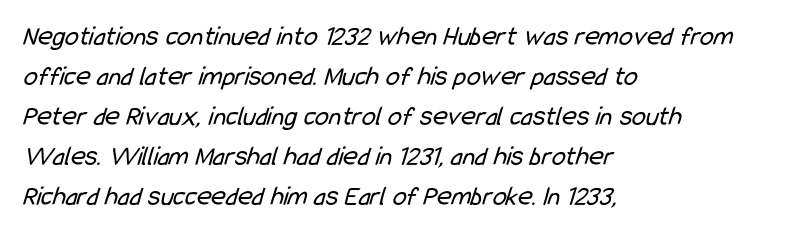
{"serif": "no", "bold": "no", "weight": "regular", "width": "condensed", "stroke_contrast": "low", "x_height": "medium", "monospaced": "no", "underline": "no", "align": "left", "line_spacing": "normal", "line_spacing_ratio": 1.43, "letter_spacing": "normal", "letter_spacing_em": 0.0, "glyph_px": 28}
